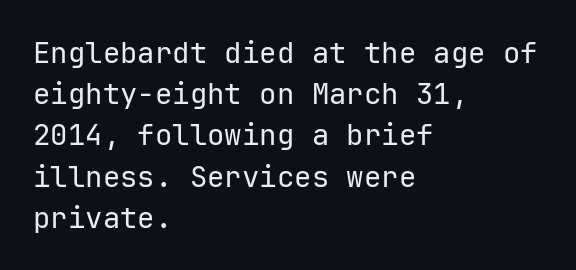
Heaviness? Minimal to ordinary, like unemphasized prose. The vertical gap from one line to the next is medium. The setting favours the left margin, as ordinary paragraphs usually do. No feet cap the strokes, marking this as sans-serif type.
